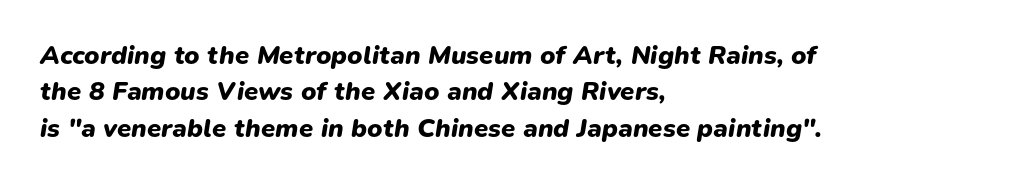
Q: Is the text bold? A: Yes.
Q: Is the text italic (slanted)? A: Yes, it leans right by about 9 degrees.
Q: Is the text underlined? A: No.
Q: How is the paragraph aligned? A: Left-aligned.
Q: Is the spacing between letters normal or unusually wide? A: Normal.
Q: Is the spacing between lines tight, normal or loose? A: Normal.
